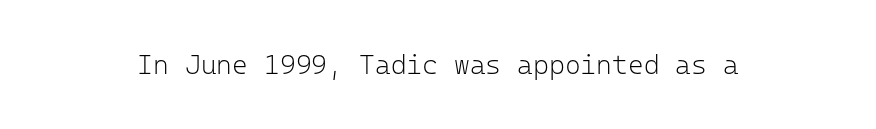
Has an underline been added? It has not. The type is set solid horizontally, with unmodified tracking. The characters are drawn with everyday or finer stroke widths. Every character sits straight up, as roman type does.
